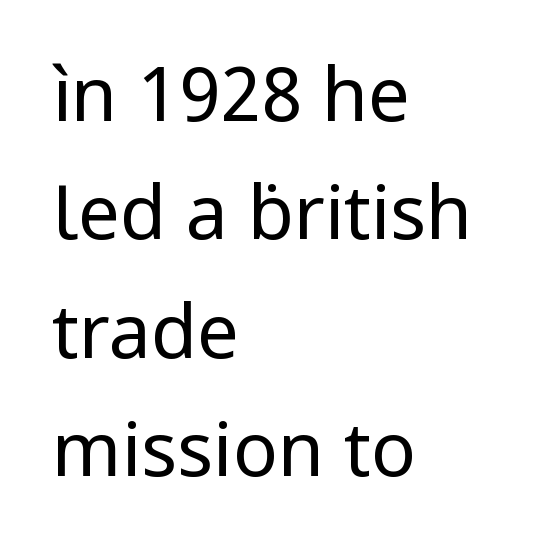
{"serif": "no", "italic": "no", "bold": "no", "weight": "regular", "width": "normal", "stroke_contrast": "low", "x_height": "medium", "monospaced": "no", "underline": "no", "align": "left", "line_spacing": "normal", "line_spacing_ratio": 1.58, "letter_spacing": "normal", "letter_spacing_em": 0.0, "glyph_px": 75}
